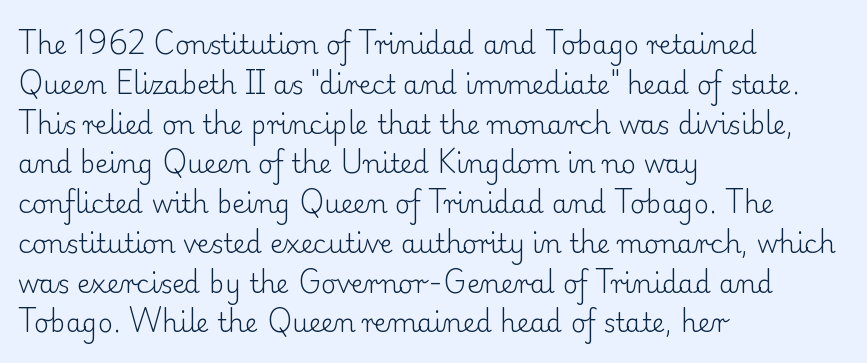
Q: Is the text bold? A: No.
Q: Is the text italic (slanted)? A: No, it is upright.
Q: Is the text underlined? A: No.
Q: How is the paragraph aligned? A: Left-aligned.
Q: Is the spacing between letters normal or unusually wide? A: Normal.
Q: Is the spacing between lines tight, normal or loose? A: Normal.
